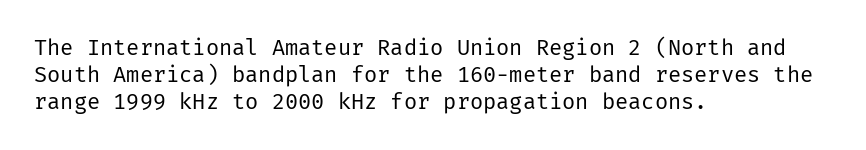
Beneath every word, the page is bare. The lettering holds an erect, upright posture throughout. Caption: face not bold, strokes unweighted. The gaps between neighbouring characters are ordinary and unremarkable.
